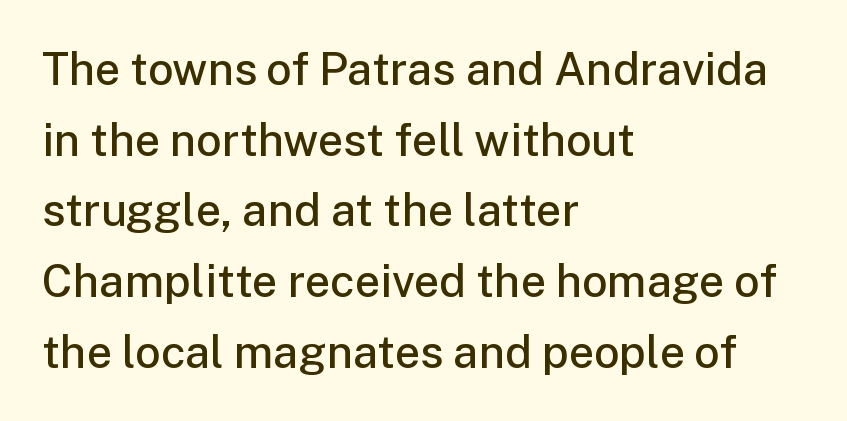
Q: Is the text bold? A: Semi-bold.
Q: Is the text italic (slanted)? A: No, it is upright.
Q: Is the typeface a serif or a sans-serif typeface? A: Sans-serif.
Q: Is the text underlined? A: No.
Q: How is the paragraph aligned? A: Left-aligned.
Q: Is the spacing between letters normal or unusually wide? A: Normal.
Q: Is the spacing between lines tight, normal or loose? A: Normal.
Q: Width (condensed, normal, or wide)? A: Normal.
Q: Stroke contrast? A: Low.
Q: x-height? A: Medium.
Q: Monospaced? A: No.
